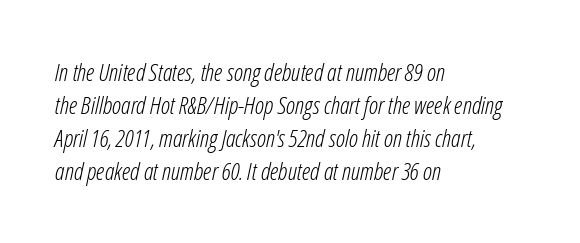
{"italic": "yes", "lean": "right", "slant_degrees": 12, "bold": "no", "underline": "no", "align": "left", "line_spacing": "normal", "line_spacing_ratio": 1.37, "letter_spacing": "normal", "letter_spacing_em": 0.0, "glyph_px": 24}
